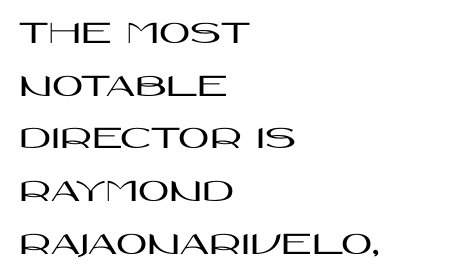
Clear beneath every line of the passage. Nothing unusual about the tracking: characters are spaced as the font intends. Teacher's note: observe the even left margin — that is flush-left alignment. Varying glyph widths throughout — classic text-font behaviour. Typographically, this falls in the sans-serif category.
